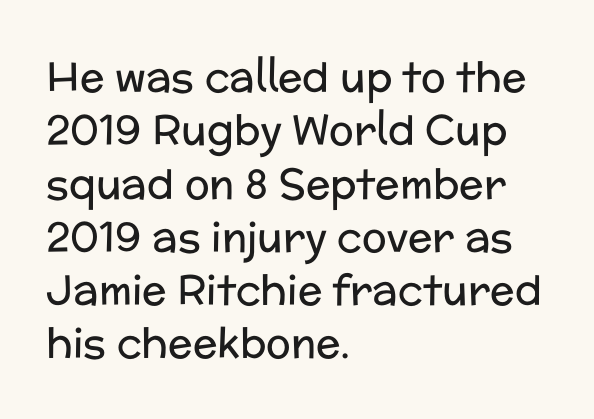
Q: Is the text bold? A: No.
Q: Is the text italic (slanted)? A: No, it is upright.
Q: Is the typeface a serif or a sans-serif typeface? A: Sans-serif.
Q: Is the text underlined? A: No.
Q: How is the paragraph aligned? A: Left-aligned.
Q: Is the spacing between letters normal or unusually wide? A: Normal.
Q: Is the spacing between lines tight, normal or loose? A: Normal.
Q: Width (condensed, normal, or wide)? A: Normal.
Q: Stroke contrast? A: Low.
Q: x-height? A: Medium.
Q: Monospaced? A: No.
